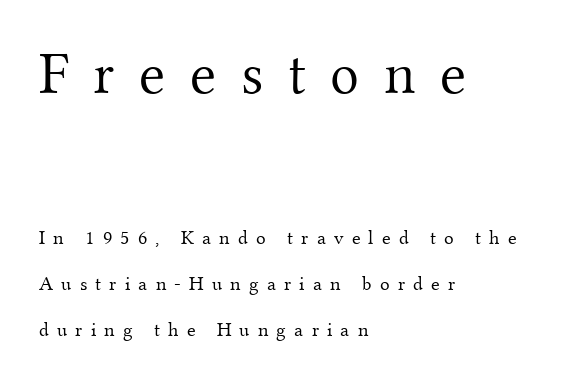
The leading is generous, giving the passage an open texture. Heft: none added — not bold. It's the straight-up-and-down kind of type. Look at the bottom of the vertical strokes: they flare into serifs here. Spacing verdict: proportional, widths tailored to each character. Underline: absent.
